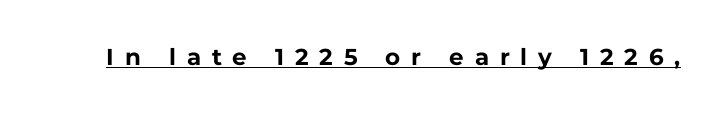
The image shows 23 px bold type, upright; set unusually wide letter spacing (+0.47 em), underlined.
